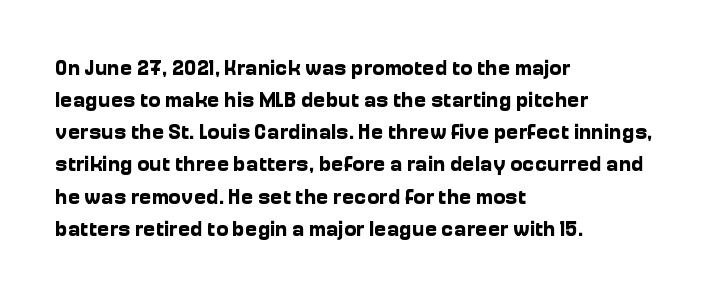
Tracking value appears to be zero — textbook default spacing. Is the type bold? Yes — the strokes are clearly thick and heavy. The block of text has a typical density, with ordinary space between rows. The rag falls on the right side of this text block. Words float on clear page, feet unadorned.
